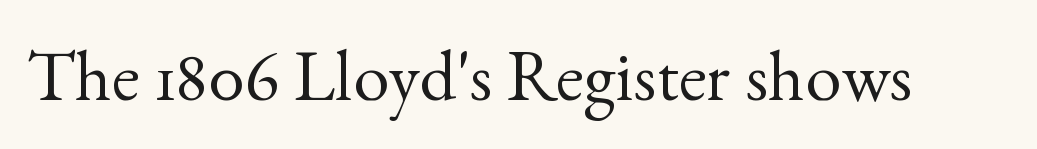
Q: Is the text bold? A: No.
Q: Is the text italic (slanted)? A: No, it is upright.
Q: Is the typeface a serif or a sans-serif typeface? A: Serif.
Q: Is the text underlined? A: No.
Q: Is the spacing between letters normal or unusually wide? A: Normal.
Q: Width (condensed, normal, or wide)? A: Normal.
Q: x-height? A: Small.
Q: Monospaced? A: No.
